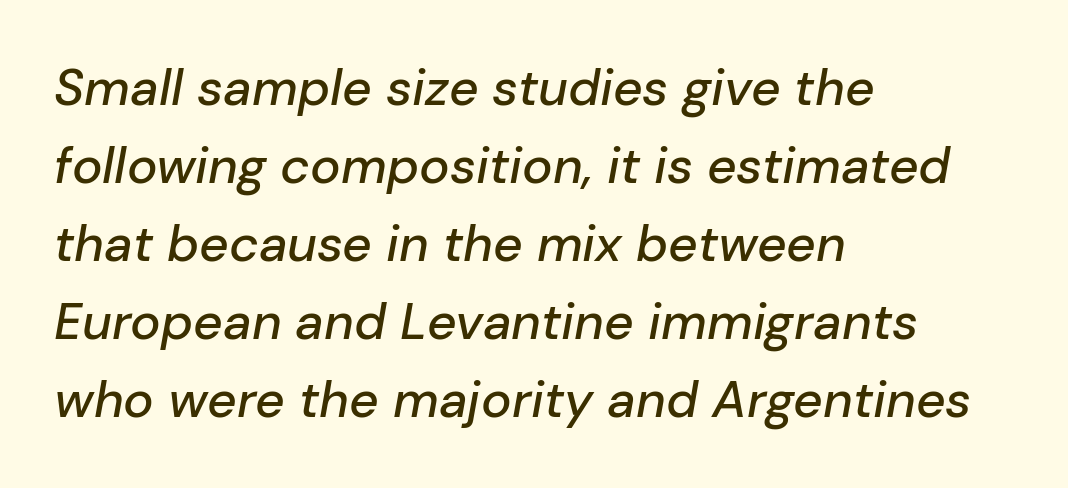
The space directly below the letters is spotless. Regular leading. Does the lettering tilt? It does — this is italic. Tracking here is standard; glyphs follow each other at the usual distance. One-word summary of the alignment: left. Varying glyph widths throughout — classic text-font behaviour.
